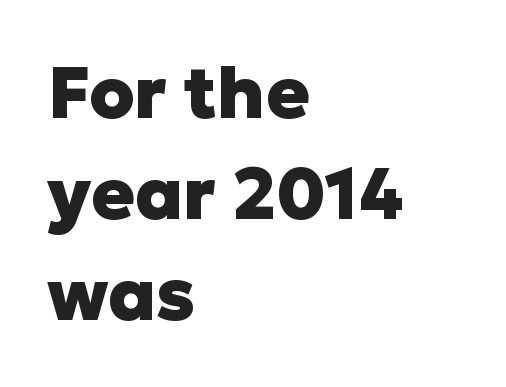
The image shows 72 px heavy sans-serif type, upright; set left-aligned, normal line spacing (1.4x), normal letter spacing, not underlined; low stroke contrast and a medium x-height.
